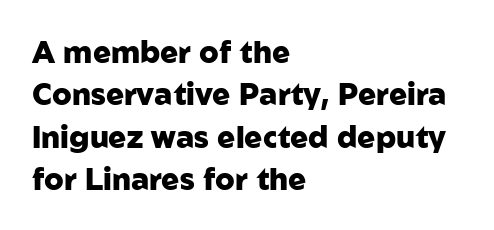
Leading: standard. Default kerning and tracking; the words read as compact shapes. The face used here is proportionally spaced, like ordinary book or web type. This is roman type, the default non-slanted kind. A typesetter would label this face a sans. These lines stack with their left ends in a neat column.
